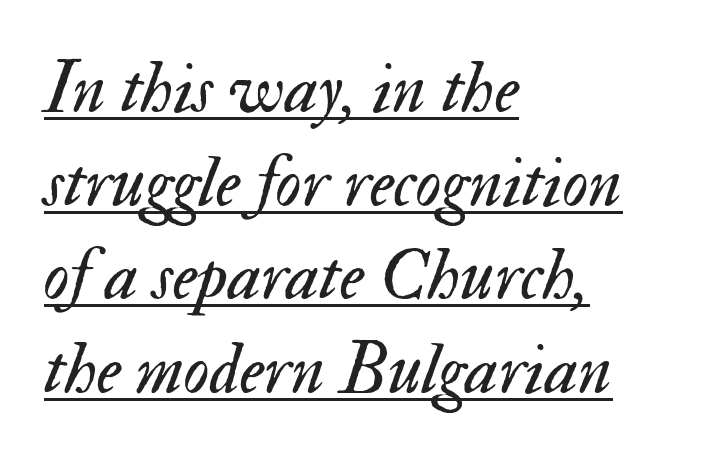
What stands out about the letter spacing? Nothing — it is the standard amount. Each line starts at the same left margin while the right side varies. Italic: yes, the glyphs are oblique. This reads as an unemphasized weight, regular at the heaviest.
